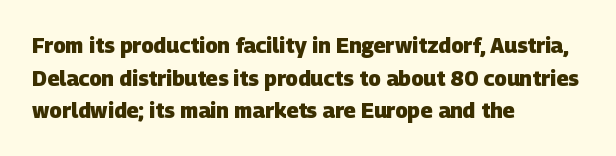
{"bold": "yes", "underline": "no", "align": "left", "line_spacing": "normal", "line_spacing_ratio": 1.55, "letter_spacing": "normal", "letter_spacing_em": 0.0, "glyph_px": 21}
